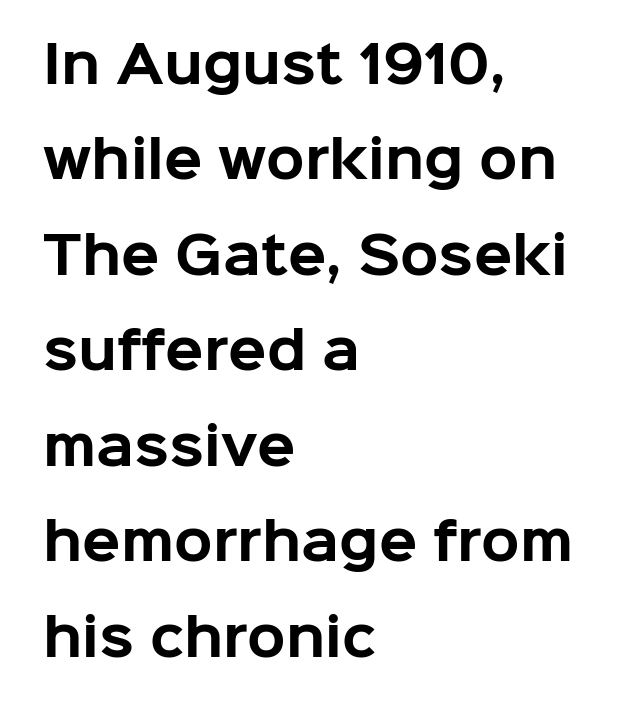
{"serif": "no", "italic": "no", "bold": "yes", "weight": "bold", "width": "normal", "stroke_contrast": "low", "x_height": "medium", "monospaced": "no", "underline": "no", "align": "left", "line_spacing": "loose", "line_spacing_ratio": 1.91, "letter_spacing": "normal", "letter_spacing_em": 0.0, "glyph_px": 50}
